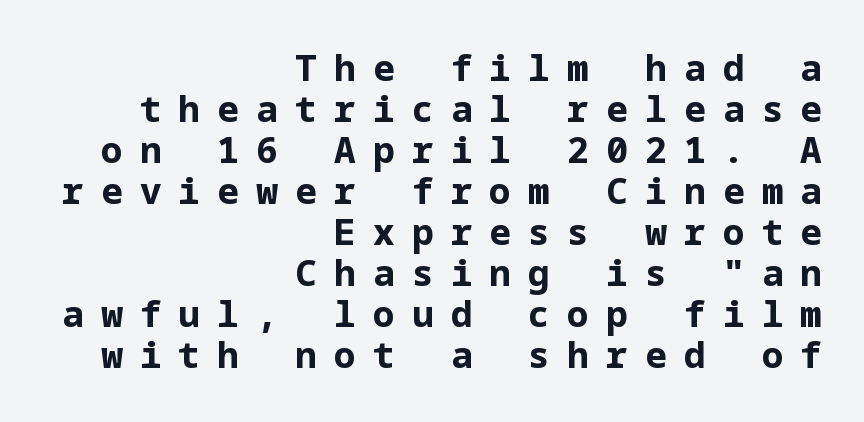
Q: Is the text bold? A: Yes.
Q: Is the text italic (slanted)? A: No, it is upright.
Q: Is the typeface a serif or a sans-serif typeface? A: Sans-serif.
Q: Is the text underlined? A: No.
Q: How is the paragraph aligned? A: Right-aligned.
Q: Is the spacing between letters normal or unusually wide? A: Unusually wide.
Q: Is the spacing between lines tight, normal or loose? A: Tight.
Q: Width (condensed, normal, or wide)? A: Normal.
Q: Stroke contrast? A: Low.
Q: x-height? A: Medium.
